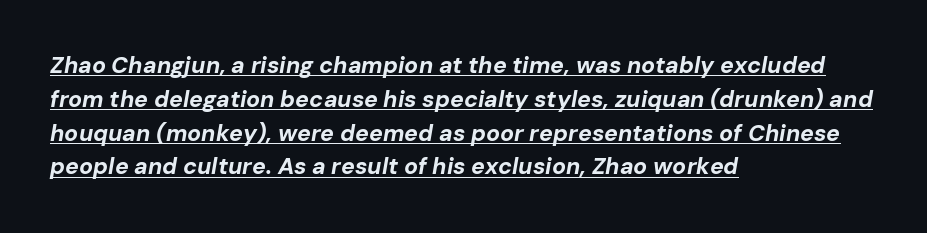
{"italic": "yes", "lean": "right", "slant_degrees": 10, "bold": "yes", "underline": "yes", "align": "left", "line_spacing": "normal", "line_spacing_ratio": 1.47, "letter_spacing": "normal", "letter_spacing_em": 0.0, "glyph_px": 23}
